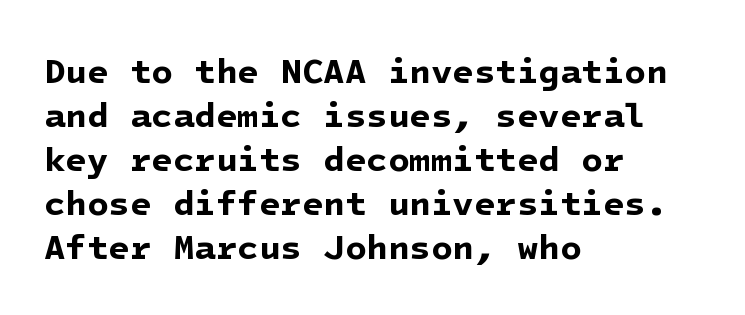
{"serif": "no", "bold": "yes", "weight": "bold", "width": "normal", "stroke_contrast": "low", "x_height": "medium", "underline": "no", "align": "left", "line_spacing": "normal", "line_spacing_ratio": 1.26, "letter_spacing": "normal", "letter_spacing_em": 0.0, "glyph_px": 35}
